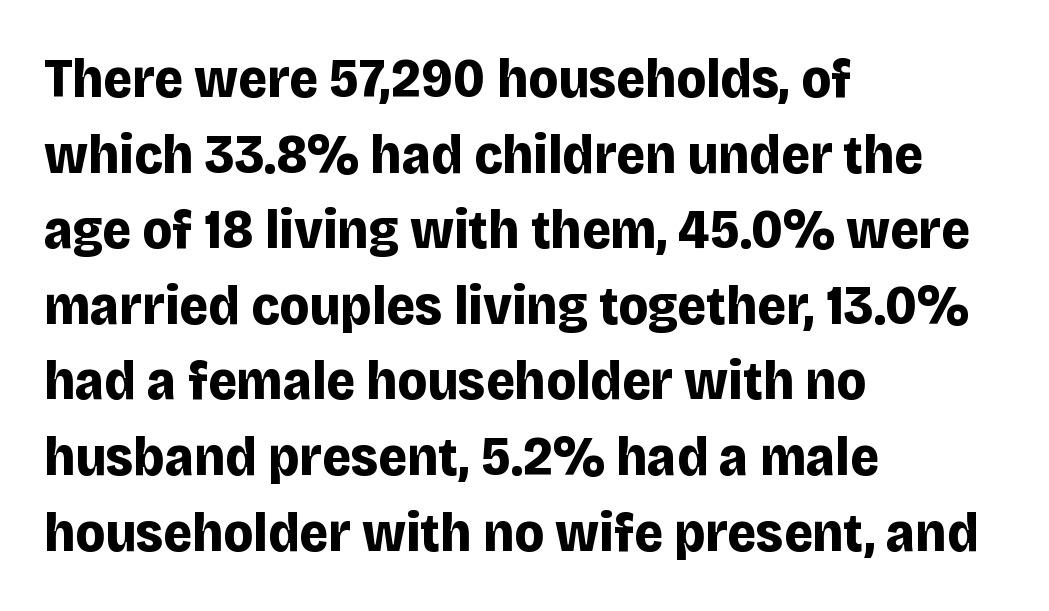
Q: Is the text bold? A: Yes.
Q: Is the text italic (slanted)? A: No, it is upright.
Q: Is the typeface a serif or a sans-serif typeface? A: Sans-serif.
Q: Is the text underlined? A: No.
Q: How is the paragraph aligned? A: Left-aligned.
Q: Is the spacing between letters normal or unusually wide? A: Normal.
Q: Is the spacing between lines tight, normal or loose? A: Normal.
Q: Width (condensed, normal, or wide)? A: Normal.
Q: Stroke contrast? A: Low.
Q: x-height? A: Large.
Q: Monospaced? A: No.
